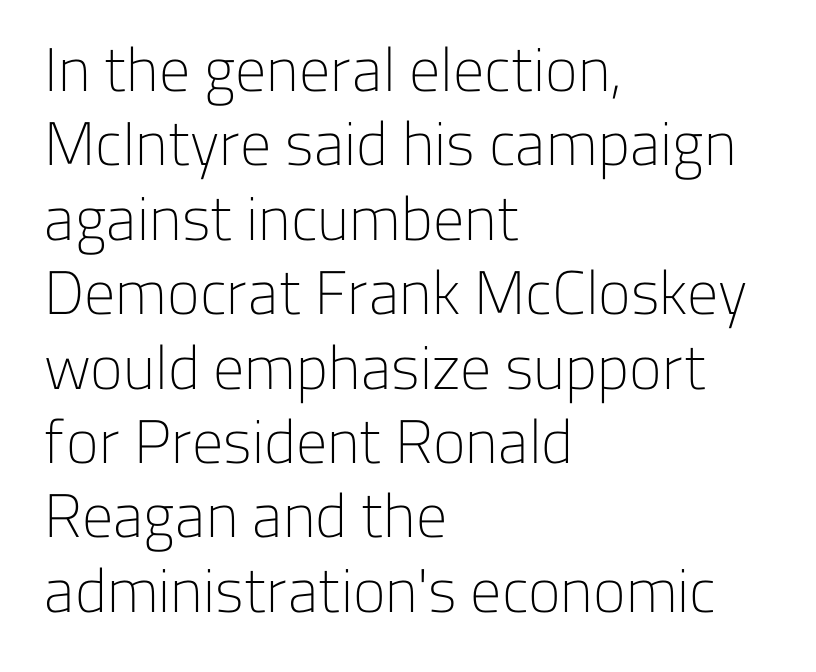
The image shows 62 px light sans-serif type, upright; set left-aligned, line spacing 1.2x, normal letter spacing, not underlined; low stroke contrast and a medium x-height.
